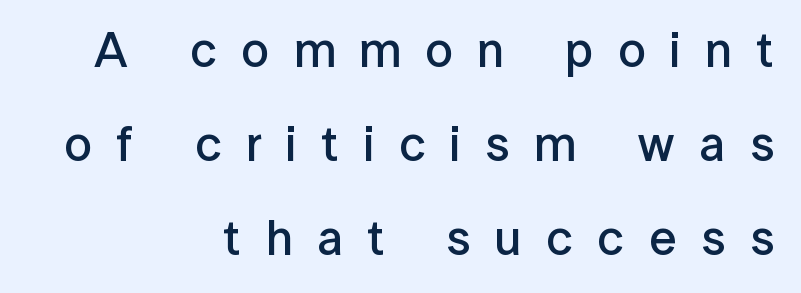
The image shows 49 px semibold sans-serif type, upright; set right-aligned, loose line spacing (1.92x), unusually wide letter spacing (+0.5 em), not underlined; low stroke contrast and a medium x-height.
